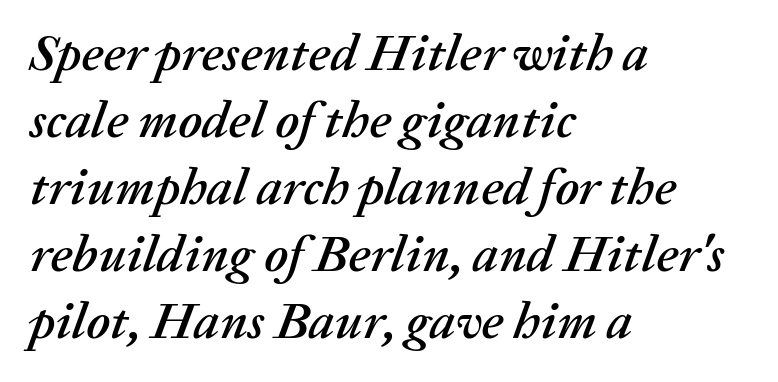
Q: Is the text italic (slanted)? A: Yes, it leans right by about 20 degrees.
Q: Is the text underlined? A: No.
Q: How is the paragraph aligned? A: Left-aligned.
Q: Is the spacing between letters normal or unusually wide? A: Normal.
Q: Is the spacing between lines tight, normal or loose? A: Normal.
Q: Width (condensed, normal, or wide)? A: Normal.
Q: Stroke contrast? A: Medium.
Q: x-height? A: Medium.
Q: Monospaced? A: No.
